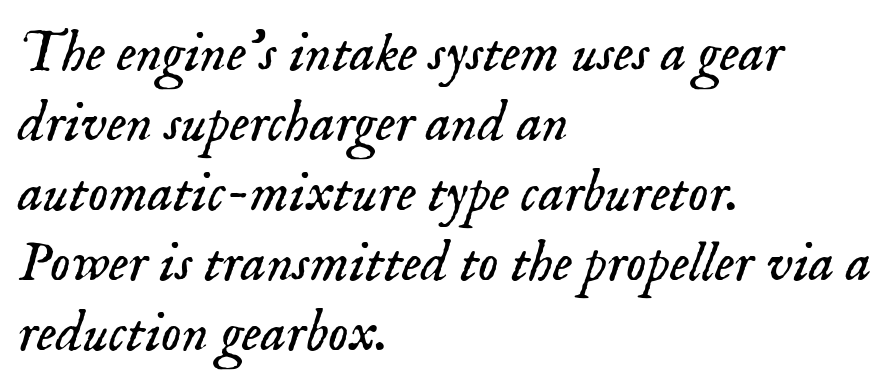
Q: Is the text bold? A: No.
Q: Is the text italic (slanted)? A: Yes, it leans right by about 18 degrees.
Q: Is the typeface a serif or a sans-serif typeface? A: Serif.
Q: Is the text underlined? A: No.
Q: How is the paragraph aligned? A: Left-aligned.
Q: Is the spacing between letters normal or unusually wide? A: Normal.
Q: Width (condensed, normal, or wide)? A: Normal.
Q: Stroke contrast? A: Low.
Q: x-height? A: Small.
Q: Monospaced? A: No.
